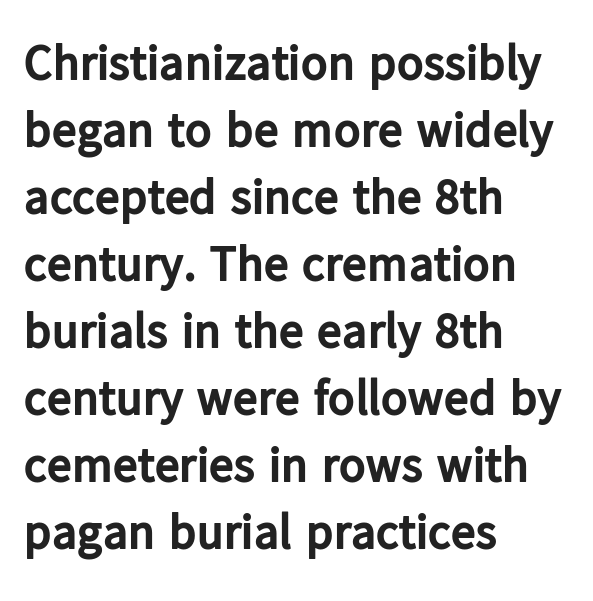
The image shows 50 px bold sans-serif type, upright; set left-aligned, normal line spacing (1.34x), normal letter spacing, not underlined; low stroke contrast and a medium x-height.
